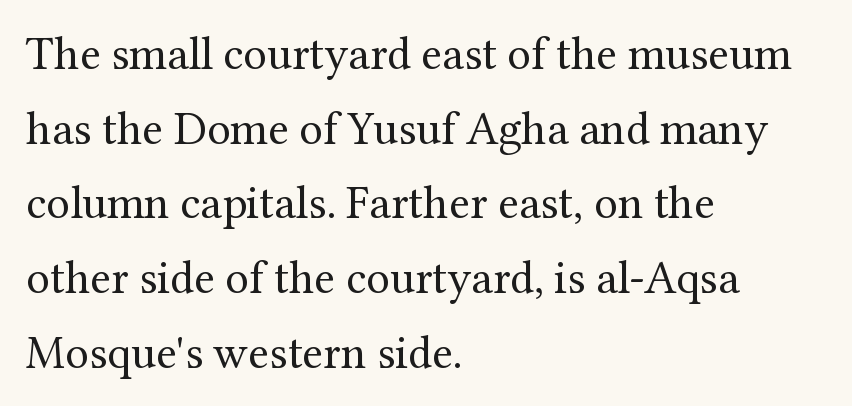
Short and long lines alike share a common starting point at left. To sum up the face: it has serifs. This is roman type, the default non-slanted kind. Rows of type keep a routine distance in the vertical direction. Rule under the text: the space is simply empty. Note the varied advance widths — an 'i' is clearly narrower than an 'm'.
